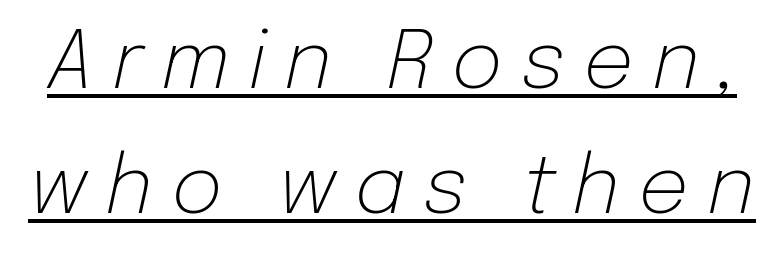
Q: Is the text bold? A: No.
Q: Is the text italic (slanted)? A: Yes, it leans right by about 12 degrees.
Q: Is the text underlined? A: Yes.
Q: Is the spacing between letters normal or unusually wide? A: Unusually wide.
Q: Is the spacing between lines tight, normal or loose? A: Normal.
Q: Width (condensed, normal, or wide)? A: Normal.
Q: Stroke contrast? A: Low.
Q: x-height? A: Medium.
Q: Monospaced? A: No.
